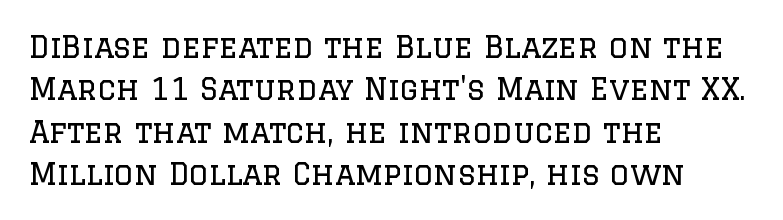
The image shows 30 px regular-weight serif type, upright; set left-aligned, normal line spacing (1.41x), normal letter spacing, not underlined; low stroke contrast and a large x-height.
